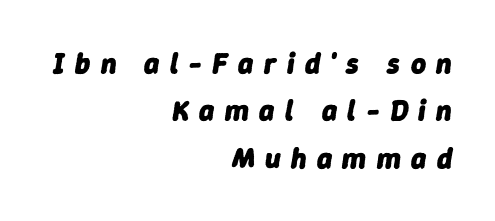
Q: Is the text bold? A: Yes.
Q: Is the text italic (slanted)? A: Yes, it leans right by about 9 degrees.
Q: Is the text underlined? A: No.
Q: How is the paragraph aligned? A: Right-aligned.
Q: Is the spacing between letters normal or unusually wide? A: Unusually wide.
Q: Is the spacing between lines tight, normal or loose? A: Normal.
Q: Width (condensed, normal, or wide)? A: Normal.
Q: Stroke contrast? A: Low.
Q: x-height? A: Medium.
Q: Monospaced? A: No.
